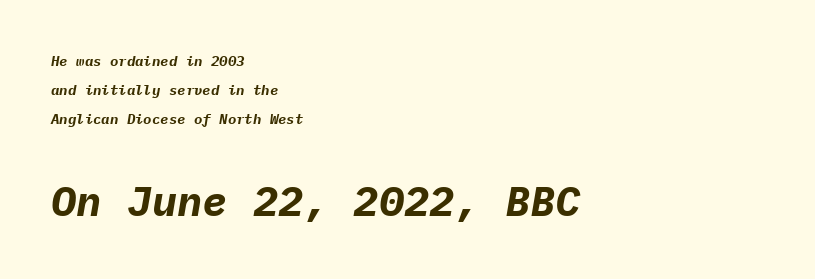
{"italic": "yes", "lean": "right", "slant_degrees": 9, "bold": "yes", "weight": "bold", "width": "normal", "stroke_contrast": "low", "x_height": "medium", "monospaced": "yes", "underline": "no", "align": "left", "line_spacing": "loose", "line_spacing_ratio": 2.08, "letter_spacing": "normal", "letter_spacing_em": 0.0, "larger_block": "second", "size_ratio": 3.0, "glyph_px": 42}
